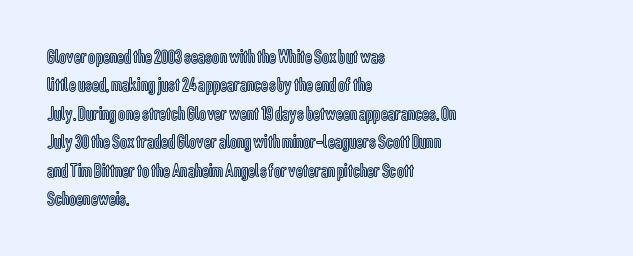
Q: Is the text italic (slanted)? A: No, it is upright.
Q: Is the text underlined? A: No.
Q: How is the paragraph aligned? A: Left-aligned.
Q: Is the spacing between letters normal or unusually wide? A: Normal.
Q: Is the spacing between lines tight, normal or loose? A: Normal.
